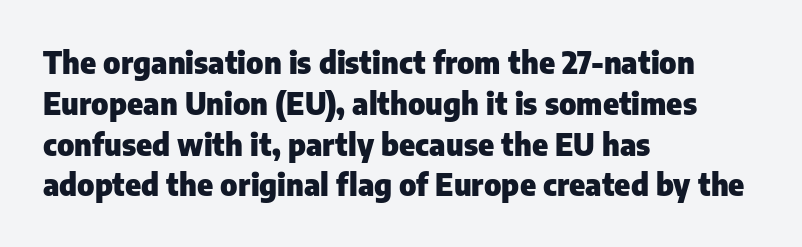
{"serif": "no", "italic": "no", "bold": "yes", "weight": "heavy", "width": "normal", "stroke_contrast": "low", "x_height": "medium", "monospaced": "no", "underline": "no", "align": "left", "line_spacing": "normal", "line_spacing_ratio": 1.36, "letter_spacing": "normal", "letter_spacing_em": 0.0, "glyph_px": 30}
